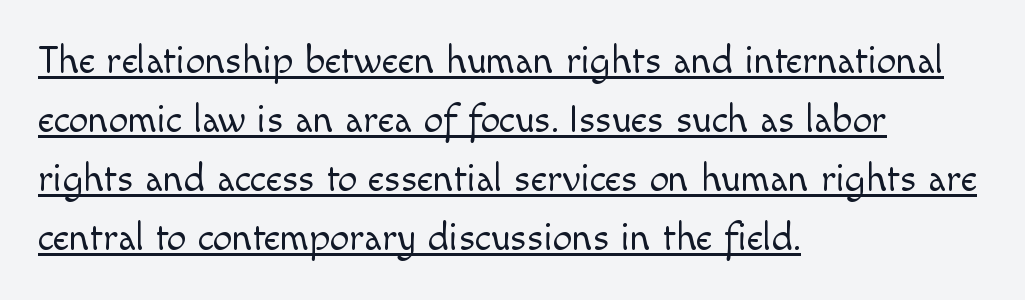
The image shows 39 px light sans-serif type, upright; set left-aligned, normal line spacing (1.51x), normal letter spacing, underlined; a small x-height.
